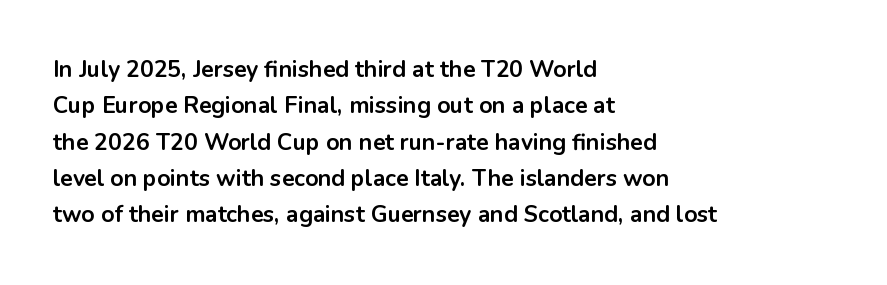
The text block is weighted toward the left margin, trailing off unevenly rightward. These lines carry a lot of weight — the face is fully bold. The letters stand upright; this is a roman face. Each row of text sits above clean, open space. This rendering leaves character spacing at its baseline value.
